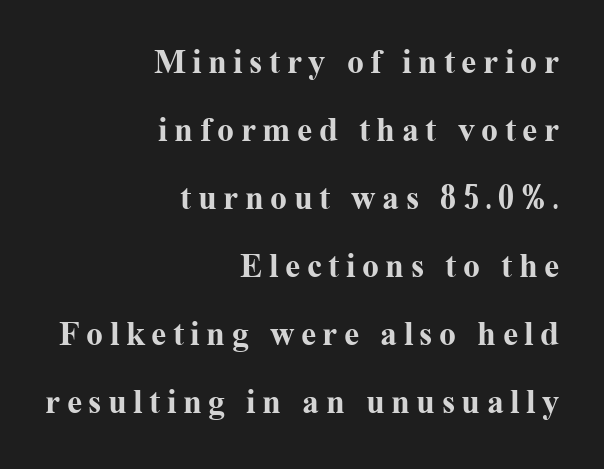
{"serif": "yes", "italic": "no", "bold": "yes", "weight": "bold", "width": "normal", "stroke_contrast": "medium", "x_height": "medium", "monospaced": "no", "underline": "no", "align": "right", "line_spacing": "loose", "line_spacing_ratio": 2.0, "glyph_px": 34}
